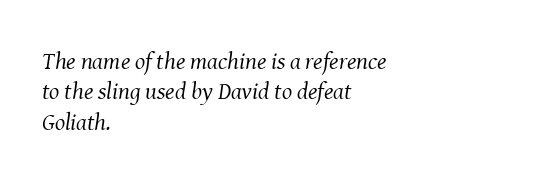
The image shows 24 px text type, italic (leaning right); set left-aligned, normal line spacing (1.27x), normal letter spacing, not underlined.
